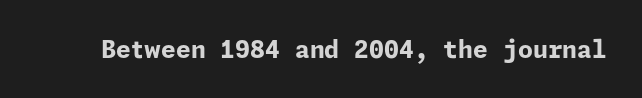
Q: Is the text bold? A: Yes.
Q: Is the text italic (slanted)? A: No, it is upright.
Q: Is the text underlined? A: No.
Q: Is the spacing between letters normal or unusually wide? A: Normal.
